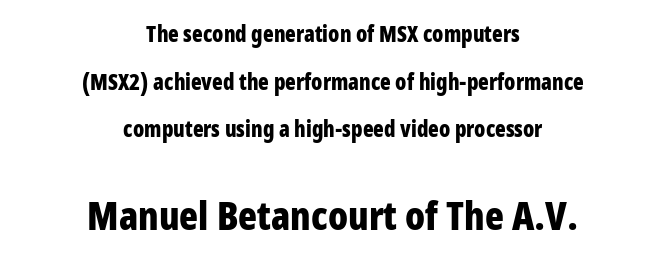
{"serif": "no", "italic": "no", "bold": "yes", "weight": "bold", "width": "condensed", "stroke_contrast": "low", "x_height": "medium", "monospaced": "no", "underline": "no", "align": "center", "line_spacing": "loose", "line_spacing_ratio": 2.16, "letter_spacing": "normal", "letter_spacing_em": 0.0, "larger_block": "second", "size_ratio": 1.77, "glyph_px": 39}
